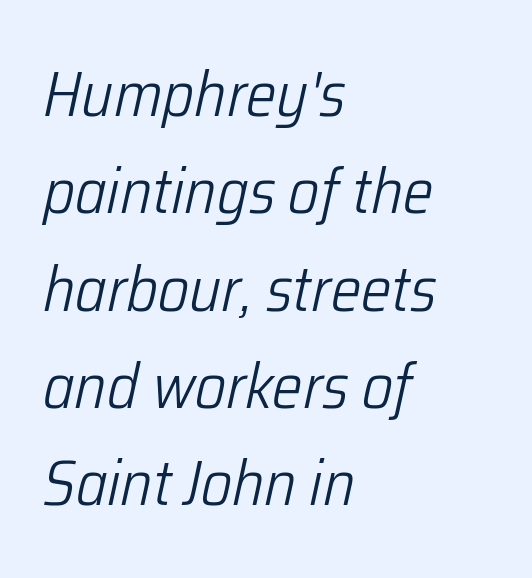
The image shows 64 px light, condensed type, italic (leaning right); set left-aligned, normal line spacing (1.52x), normal letter spacing, not underlined; low stroke contrast and a medium x-height.
